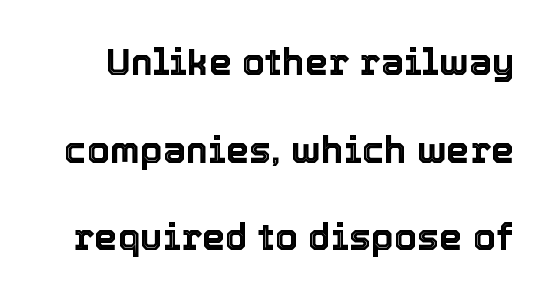
The image shows 37 px text type, upright; set loose line spacing (2.37x), normal letter spacing, not underlined; a medium x-height.
